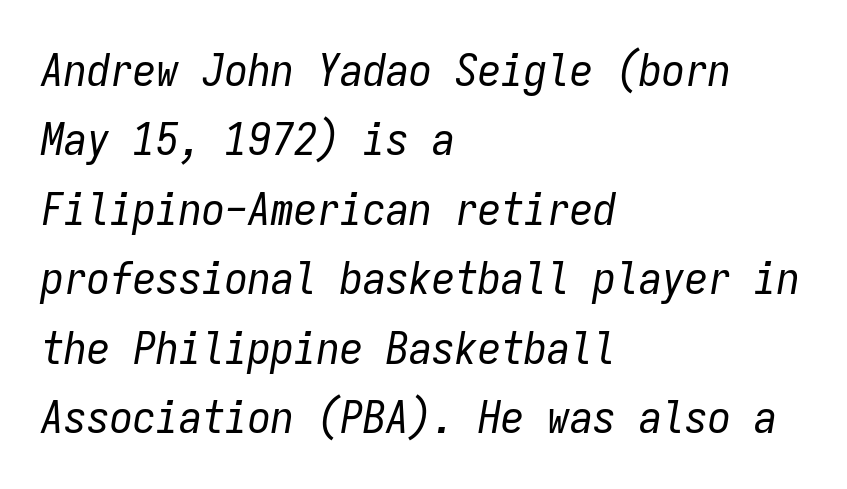
{"italic": "yes", "lean": "right", "slant_degrees": 9, "bold": "no", "weight": "regular", "width": "condensed", "stroke_contrast": "low", "x_height": "medium", "monospaced": "yes", "underline": "no", "align": "left", "line_spacing": "normal", "line_spacing_ratio": 1.51, "letter_spacing": "normal", "letter_spacing_em": 0.0, "glyph_px": 46}
